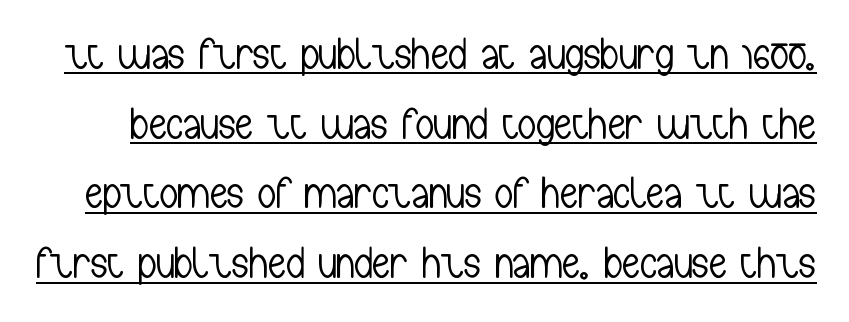
Q: Is the text bold? A: No.
Q: Is the text italic (slanted)? A: No, it is upright.
Q: Is the typeface a serif or a sans-serif typeface? A: Sans-serif.
Q: Is the text underlined? A: Yes.
Q: Is the spacing between letters normal or unusually wide? A: Normal.
Q: Is the spacing between lines tight, normal or loose? A: Normal.
Q: Width (condensed, normal, or wide)? A: Condensed.
Q: Stroke contrast? A: Low.
Q: x-height? A: Medium.
Q: Monospaced? A: No.
